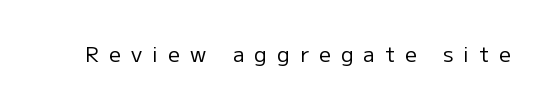
The image shows 21 px text type, upright; set unusually wide letter spacing (+0.48 em), not underlined.
